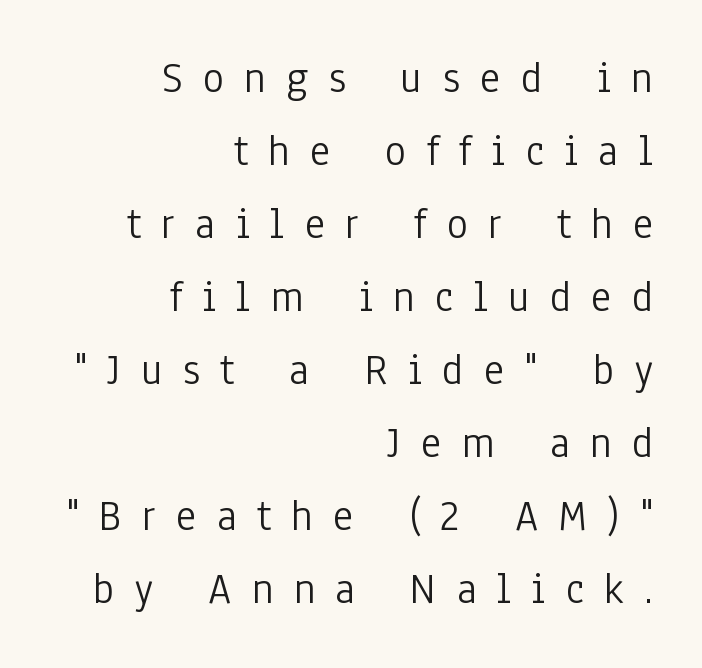
The words here are not underlined. Caption: expanded tracking, letters set apart. Here the designer chose a conventional face with non-uniform glyph widths. This sample uses a sans-serif face. Quick note: not italic, upright.
